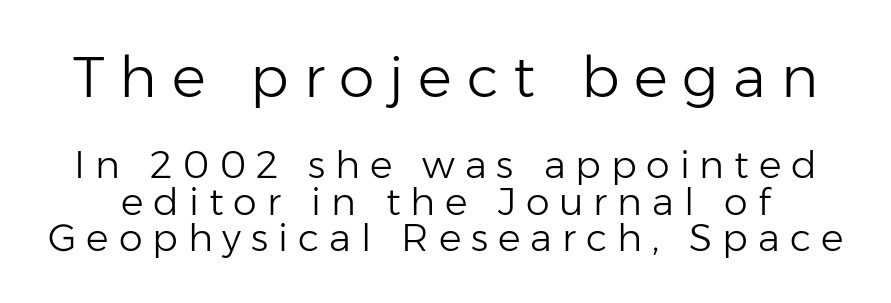
Q: Is the text bold? A: No.
Q: Is the text italic (slanted)? A: No, it is upright.
Q: Is the typeface a serif or a sans-serif typeface? A: Sans-serif.
Q: Is the text underlined? A: No.
Q: Is the spacing between letters normal or unusually wide? A: Unusually wide.
Q: Is the spacing between lines tight, normal or loose? A: Tight.
Q: Which block of text is set in a larger size, the first (top) or the second (bottom)? A: The first (top) one.
Q: Width (condensed, normal, or wide)? A: Normal.
Q: Stroke contrast? A: Low.
Q: x-height? A: Medium.
Q: Monospaced? A: No.
